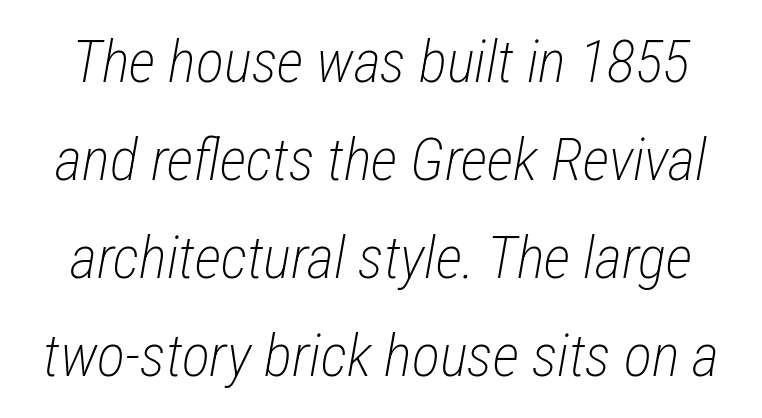
Q: Is the text bold? A: No.
Q: Is the text italic (slanted)? A: Yes, it leans right by about 12 degrees.
Q: Is the text underlined? A: No.
Q: Is the spacing between letters normal or unusually wide? A: Normal.
Q: Is the spacing between lines tight, normal or loose? A: Normal.
Q: Width (condensed, normal, or wide)? A: Condensed.
Q: Stroke contrast? A: Low.
Q: x-height? A: Medium.
Q: Monospaced? A: No.
